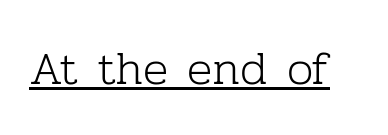
Q: Is the text bold? A: No.
Q: Is the text italic (slanted)? A: No, it is upright.
Q: Is the typeface a serif or a sans-serif typeface? A: Serif.
Q: Is the text underlined? A: Yes.
Q: Is the spacing between letters normal or unusually wide? A: Normal.
Q: Width (condensed, normal, or wide)? A: Normal.
Q: Stroke contrast? A: Low.
Q: x-height? A: Medium.
Q: Monospaced? A: No.
